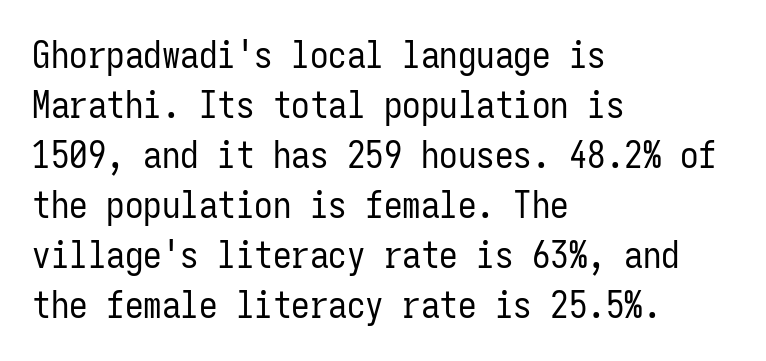
{"serif": "no", "italic": "no", "bold": "no", "weight": "regular", "width": "condensed", "stroke_contrast": "low", "x_height": "medium", "monospaced": "yes", "underline": "no", "align": "left", "line_spacing": "normal", "line_spacing_ratio": 1.35, "letter_spacing": "normal", "letter_spacing_em": 0.0, "glyph_px": 37}
